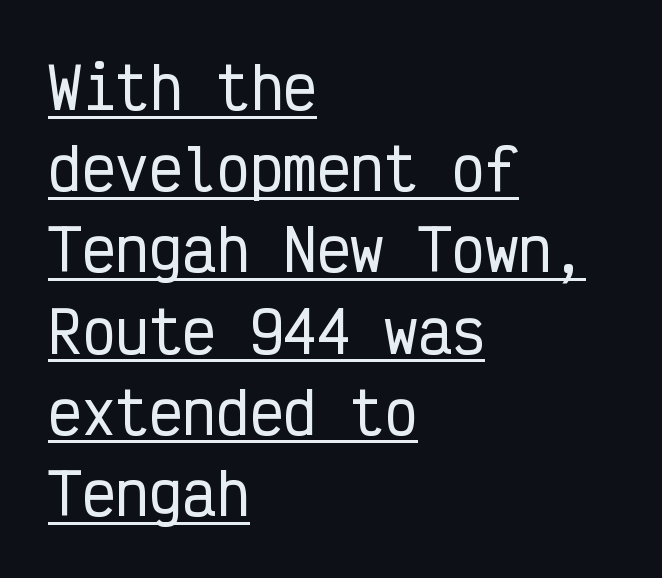
Q: Is the text italic (slanted)? A: No, it is upright.
Q: Is the typeface a serif or a sans-serif typeface? A: Sans-serif.
Q: Is the text underlined? A: Yes.
Q: How is the paragraph aligned? A: Left-aligned.
Q: Is the spacing between letters normal or unusually wide? A: Normal.
Q: Is the spacing between lines tight, normal or loose? A: Normal.
Q: Width (condensed, normal, or wide)? A: Condensed.
Q: Stroke contrast? A: Low.
Q: x-height? A: Medium.
Q: Monospaced? A: Yes.
